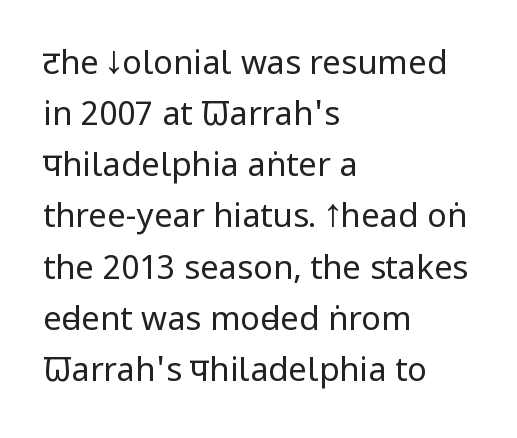
The image shows 33 px regular-weight, condensed sans-serif type, upright; set left-aligned, normal line spacing (1.55x), normal letter spacing, not underlined; low stroke contrast and a large x-height.
